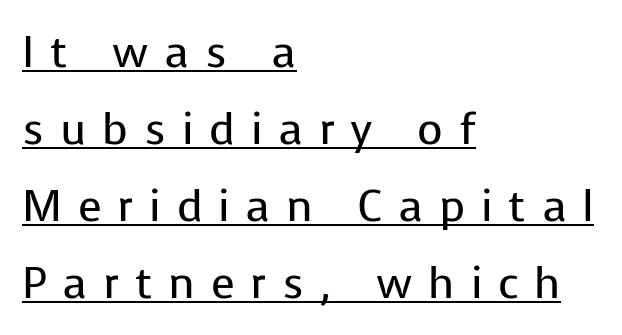
{"serif": "no", "italic": "no", "bold": "no", "weight": "regular", "width": "normal", "stroke_contrast": "low", "x_height": "medium", "monospaced": "no", "underline": "yes", "align": "left", "line_spacing_ratio": 1.75, "letter_spacing": "wide", "letter_spacing_em": 0.36, "glyph_px": 44}
